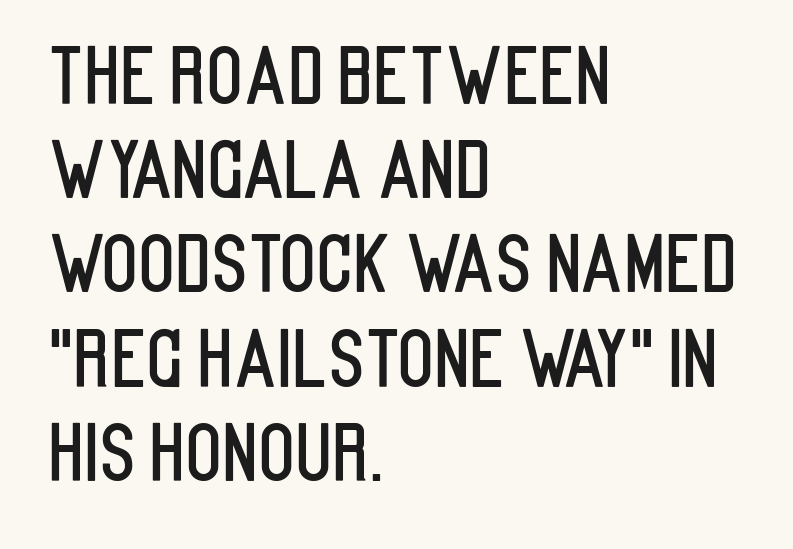
Q: Is the text italic (slanted)? A: No, it is upright.
Q: Is the typeface a serif or a sans-serif typeface? A: Sans-serif.
Q: Is the text underlined? A: No.
Q: How is the paragraph aligned? A: Left-aligned.
Q: Is the spacing between letters normal or unusually wide? A: Normal.
Q: Width (condensed, normal, or wide)? A: Condensed.
Q: Stroke contrast? A: Low.
Q: x-height? A: Large.
Q: Monospaced? A: No.
